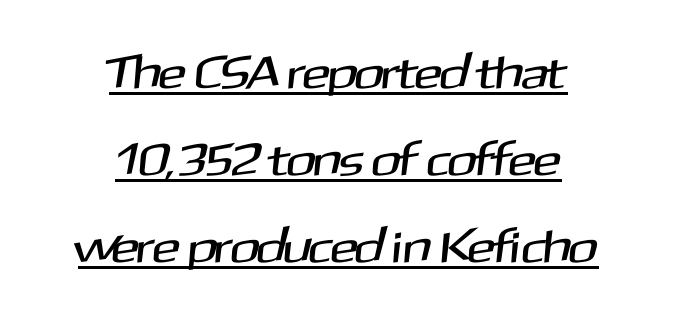
{"serif": "no", "width": "normal", "stroke_contrast": "medium", "x_height": "medium", "monospaced": "no", "underline": "yes", "align": "center", "line_spacing_ratio": 1.89, "letter_spacing": "normal", "letter_spacing_em": 0.0, "glyph_px": 46}
